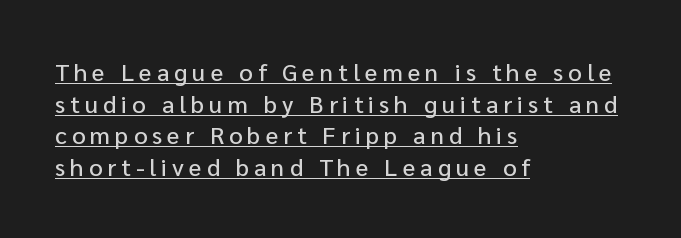
{"italic": "no", "underline": "yes", "align": "left", "line_spacing": "normal", "line_spacing_ratio": 1.32, "letter_spacing": "wide", "letter_spacing_em": 0.21, "glyph_px": 24}
